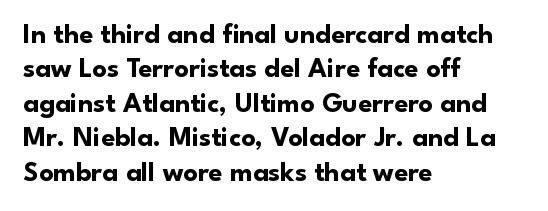
Q: Is the text bold? A: Yes.
Q: Is the text italic (slanted)? A: No, it is upright.
Q: Is the typeface a serif or a sans-serif typeface? A: Sans-serif.
Q: Is the text underlined? A: No.
Q: How is the paragraph aligned? A: Left-aligned.
Q: Is the spacing between letters normal or unusually wide? A: Normal.
Q: Width (condensed, normal, or wide)? A: Normal.
Q: Stroke contrast? A: Low.
Q: x-height? A: Small.
Q: Monospaced? A: No.
